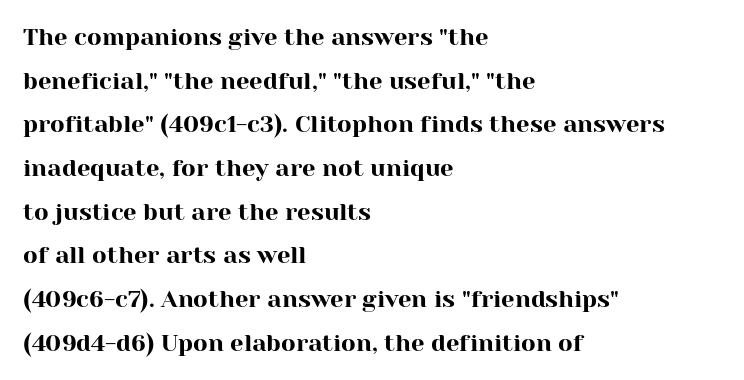
Observe the ordinary spacing: letters are neighbours, not strangers. The paragraph has a hard left edge and a soft right edge. Ascenders rise straight up at ninety degrees. The specimen omits any rule beneath the text block's lines.
